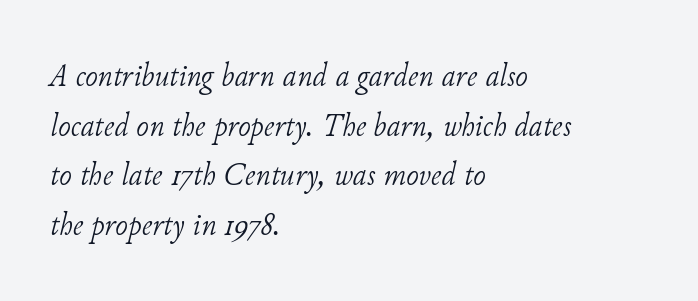
{"serif": "yes", "italic": "yes", "lean": "right", "slant_degrees": 11, "bold": "no", "weight": "light", "width": "normal", "stroke_contrast": "low", "x_height": "small", "monospaced": "no", "underline": "no", "align": "left", "line_spacing": "normal", "line_spacing_ratio": 1.46, "letter_spacing": "normal", "letter_spacing_em": 0.0, "glyph_px": 34}
